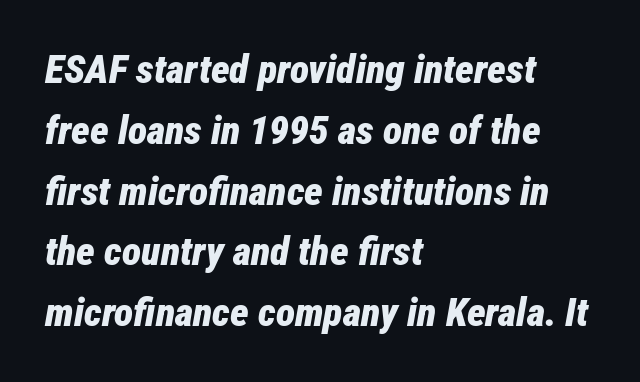
There is no visible air inserted between adjacent glyphs. Each row of text sits above clean, open space. Do the characters align in a grid? No, the font is proportional. Summary of vertical rhythm: regular, with standard interline spacing.
